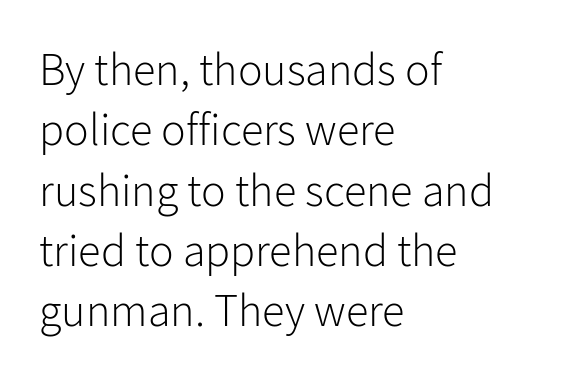
{"serif": "no", "italic": "no", "bold": "no", "weight": "light", "width": "normal", "stroke_contrast": "low", "x_height": "medium", "monospaced": "no", "underline": "no", "align": "left", "line_spacing": "normal", "line_spacing_ratio": 1.31, "letter_spacing": "normal", "letter_spacing_em": 0.0, "glyph_px": 46}
